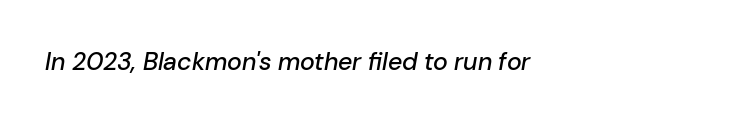
{"italic": "yes", "lean": "right", "slant_degrees": 10, "underline": "no", "align": "left", "letter_spacing": "normal", "letter_spacing_em": 0.0, "glyph_px": 25}
